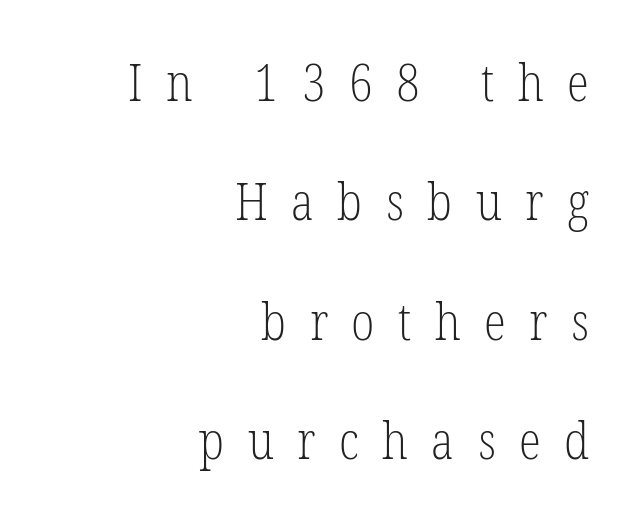
Q: Is the text bold? A: No.
Q: Is the text italic (slanted)? A: No, it is upright.
Q: Is the typeface a serif or a sans-serif typeface? A: Serif.
Q: Is the text underlined? A: No.
Q: How is the paragraph aligned? A: Right-aligned.
Q: Is the spacing between letters normal or unusually wide? A: Unusually wide.
Q: Is the spacing between lines tight, normal or loose? A: Loose.
Q: Width (condensed, normal, or wide)? A: Condensed.
Q: Stroke contrast? A: Low.
Q: x-height? A: Medium.
Q: Monospaced? A: No.
